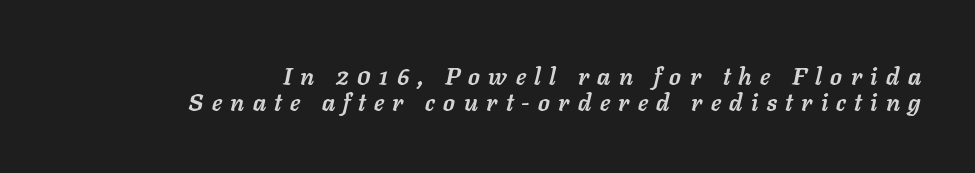
Q: Is the text bold? A: Yes.
Q: Is the text italic (slanted)? A: Yes, it leans right by about 11 degrees.
Q: Is the text underlined? A: No.
Q: How is the paragraph aligned? A: Right-aligned.
Q: Is the spacing between letters normal or unusually wide? A: Unusually wide.
Q: Is the spacing between lines tight, normal or loose? A: Tight.
